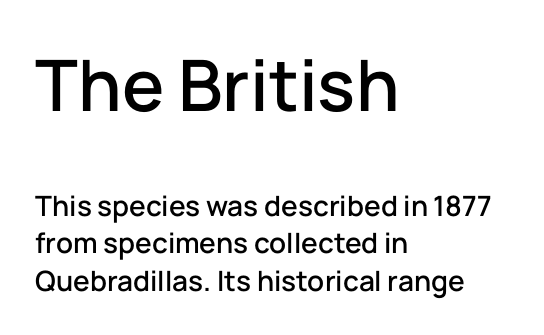
{"serif": "no", "italic": "no", "width": "normal", "stroke_contrast": "low", "x_height": "medium", "monospaced": "no", "underline": "no", "align": "left", "line_spacing": "normal", "line_spacing_ratio": 1.33, "letter_spacing": "normal", "letter_spacing_em": 0.0, "larger_block": "first", "size_ratio": 2.54, "glyph_px": 71}
